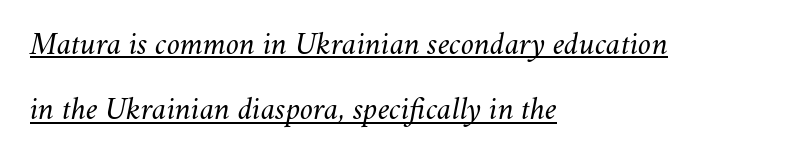
Q: Is the text bold? A: No.
Q: Is the text italic (slanted)? A: Yes, it leans right by about 11 degrees.
Q: Is the text underlined? A: Yes.
Q: How is the paragraph aligned? A: Left-aligned.
Q: Is the spacing between letters normal or unusually wide? A: Normal.
Q: Is the spacing between lines tight, normal or loose? A: Loose.
Q: Width (condensed, normal, or wide)? A: Normal.
Q: Stroke contrast? A: Medium.
Q: x-height? A: Small.
Q: Monospaced? A: No.
